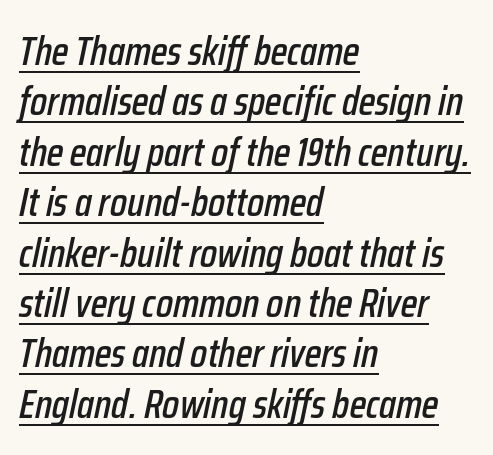
The image shows 40 px condensed type, italic (leaning right); set left-aligned, normal line spacing (1.26x), normal letter spacing, underlined; low stroke contrast and a medium x-height.
